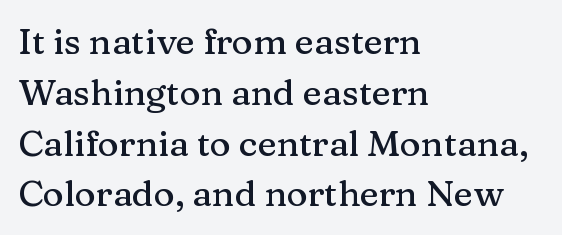
Q: Is the text italic (slanted)? A: No, it is upright.
Q: Is the typeface a serif or a sans-serif typeface? A: Serif.
Q: Is the text underlined? A: No.
Q: How is the paragraph aligned? A: Left-aligned.
Q: Is the spacing between letters normal or unusually wide? A: Normal.
Q: Is the spacing between lines tight, normal or loose? A: Normal.
Q: Width (condensed, normal, or wide)? A: Normal.
Q: Stroke contrast? A: Medium.
Q: x-height? A: Medium.
Q: Monospaced? A: No.
